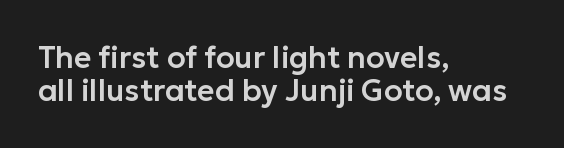
The image shows 30 px sans-serif type, upright; set left-aligned, tight line spacing (1.09x), normal letter spacing, not underlined; low stroke contrast and a medium x-height.
